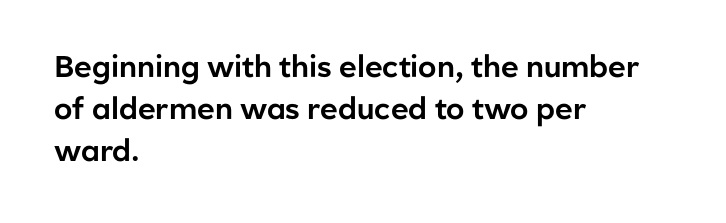
The image shows 30 px sans-serif type, upright; set left-aligned, normal line spacing (1.4x), normal letter spacing, not underlined; low stroke contrast and a medium x-height.
